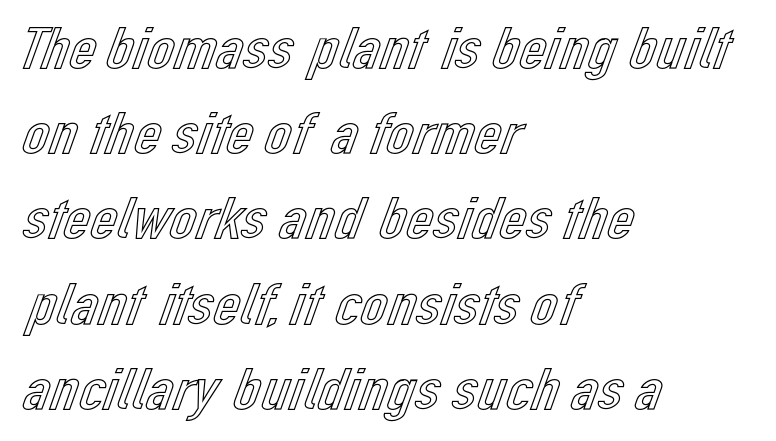
These lines are rendered in a variable-pitch font. Summary of vertical rhythm: regular, with standard interline spacing. Unmarked baselines from the first word to the last. Characters follow at the spacing the type designer built in. Casual observation: everything's shoved over to the left.
